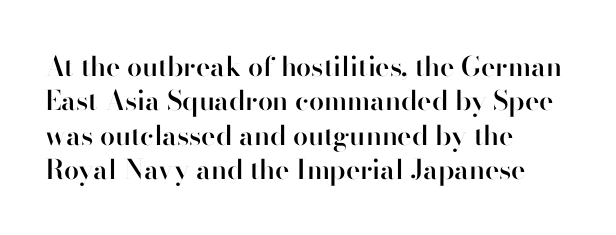
The image shows 27 px text type, upright; set left-aligned, normal line spacing (1.27x), normal letter spacing, not underlined.
